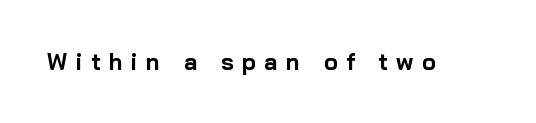
Q: Is the text bold? A: Yes.
Q: Is the text italic (slanted)? A: No, it is upright.
Q: Is the text underlined? A: No.
Q: Is the spacing between letters normal or unusually wide? A: Unusually wide.
